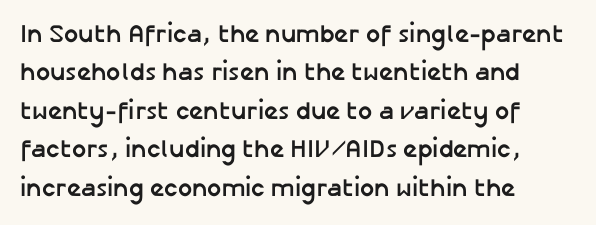
The image shows 25 px bold type, upright; set left-aligned, normal line spacing (1.54x), normal letter spacing, not underlined.
